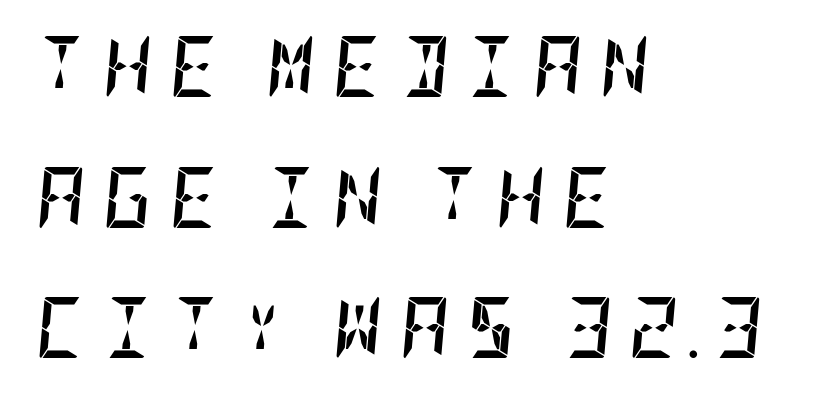
Descenders hang freely into open space. Is the block centered? No — it sits flush against the left margin. The passage shown leans; its letterforms are oblique. In terms of leading, this rendering errs on the spacious side. A dark, heavy texture on the line: the type is bold.
